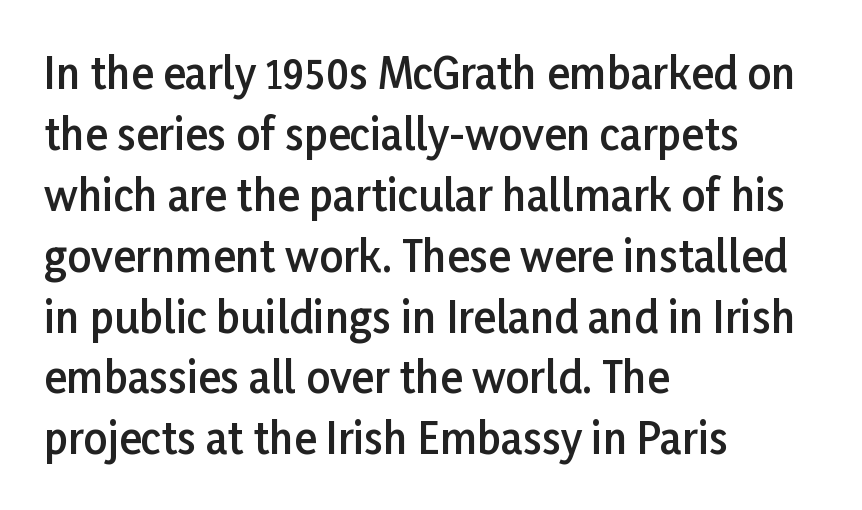
The image shows 42 px semibold sans-serif type, upright; set left-aligned, normal line spacing (1.45x), normal letter spacing, not underlined; low stroke contrast and a medium x-height.
